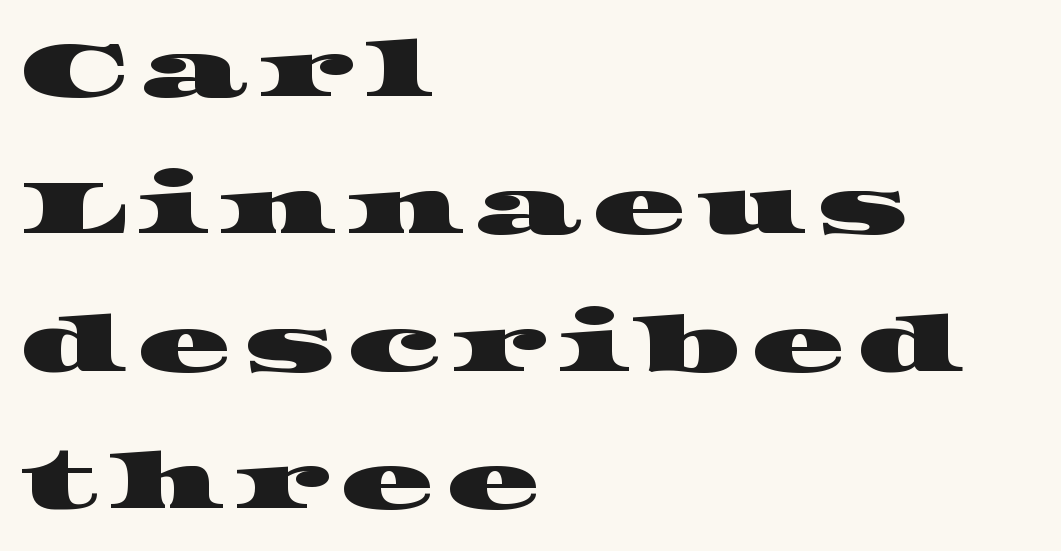
The image shows 78 px wide serif type; set left-aligned, line spacing 1.76x, not underlined; high stroke contrast and a large x-height.
